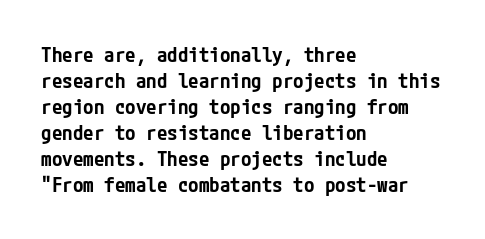
The image shows 21 px text type, upright; set left-aligned, line spacing 1.24x, normal letter spacing, not underlined.
